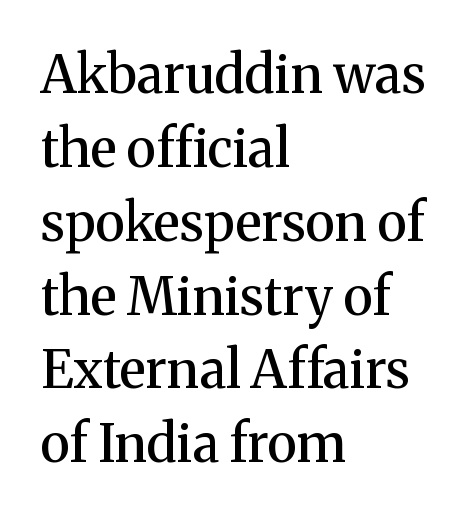
Q: Is the text bold? A: Semi-bold.
Q: Is the text italic (slanted)? A: No, it is upright.
Q: Is the typeface a serif or a sans-serif typeface? A: Serif.
Q: Is the text underlined? A: No.
Q: How is the paragraph aligned? A: Left-aligned.
Q: Is the spacing between letters normal or unusually wide? A: Normal.
Q: Is the spacing between lines tight, normal or loose? A: Normal.
Q: Width (condensed, normal, or wide)? A: Normal.
Q: Stroke contrast? A: Medium.
Q: x-height? A: Medium.
Q: Monospaced? A: No.
